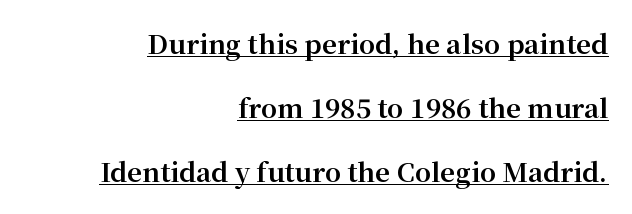
{"italic": "no", "bold": "yes", "underline": "yes", "align": "right", "line_spacing": "loose", "line_spacing_ratio": 2.46, "letter_spacing": "normal", "letter_spacing_em": 0.0, "glyph_px": 26}
